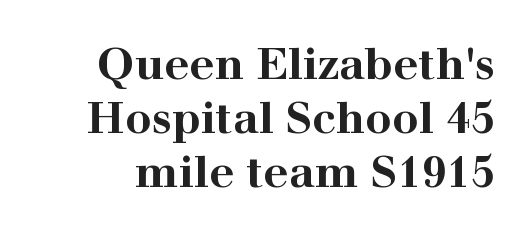
Clear beneath every line of the passage. These lines are rendered in a variable-pitch font. Strong, thick strokes mark this as bold type. The lettering stays uniformly vertical, giving the passage a roman look. Are there feet on the stems? There are — it's a serif.
